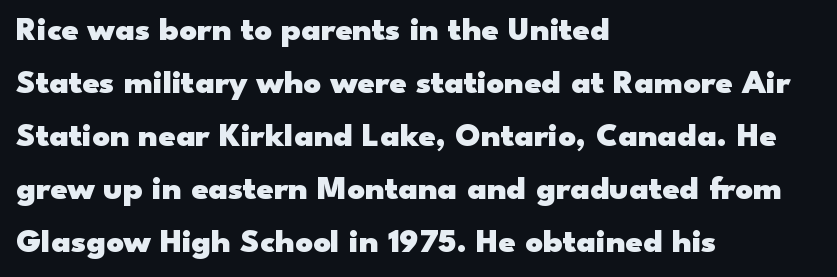
Q: Is the text bold? A: Yes.
Q: Is the text italic (slanted)? A: No, it is upright.
Q: Is the typeface a serif or a sans-serif typeface? A: Sans-serif.
Q: Is the text underlined? A: No.
Q: How is the paragraph aligned? A: Left-aligned.
Q: Is the spacing between letters normal or unusually wide? A: Normal.
Q: Is the spacing between lines tight, normal or loose? A: Normal.
Q: Width (condensed, normal, or wide)? A: Wide.
Q: Stroke contrast? A: Low.
Q: x-height? A: Small.
Q: Monospaced? A: No.
